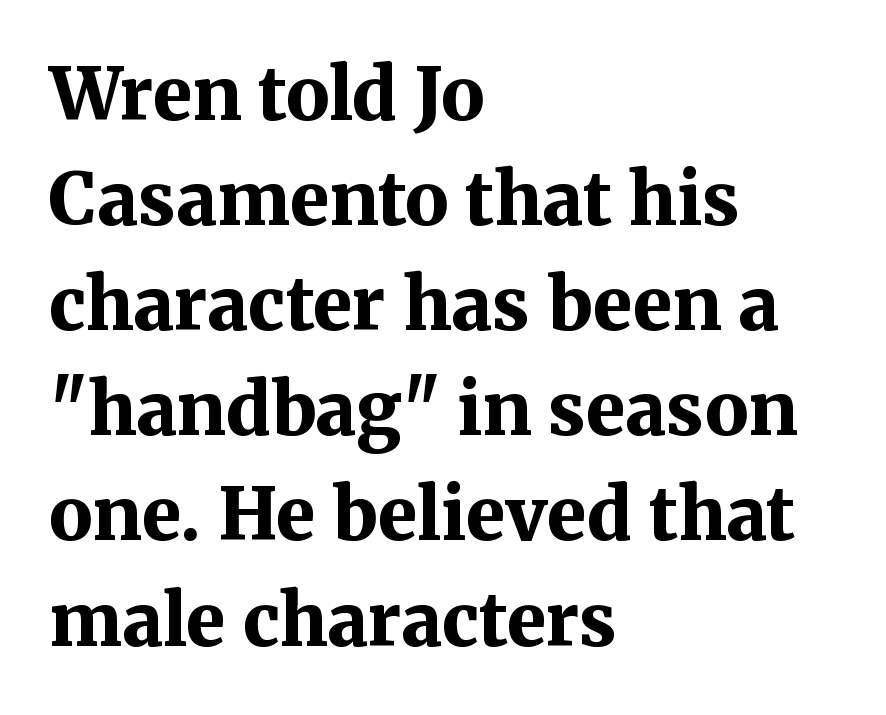
Q: Is the text bold? A: Yes.
Q: Is the text italic (slanted)? A: No, it is upright.
Q: Is the typeface a serif or a sans-serif typeface? A: Serif.
Q: Is the text underlined? A: No.
Q: How is the paragraph aligned? A: Left-aligned.
Q: Is the spacing between letters normal or unusually wide? A: Normal.
Q: Is the spacing between lines tight, normal or loose? A: Normal.
Q: Width (condensed, normal, or wide)? A: Normal.
Q: Stroke contrast? A: Medium.
Q: x-height? A: Medium.
Q: Monospaced? A: No.
